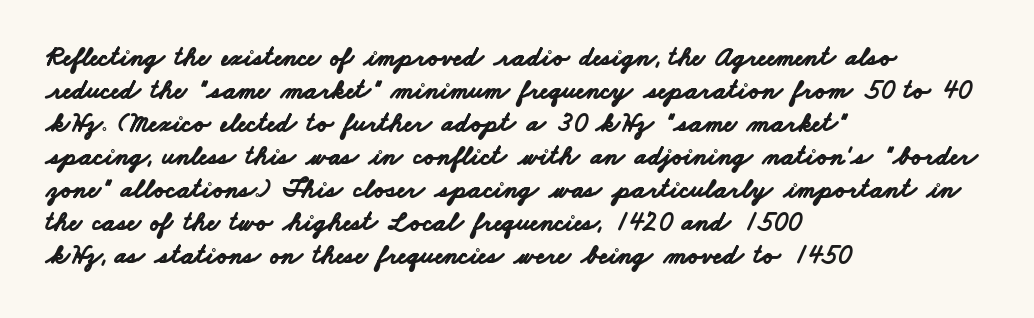
The typesetter chose a ragged-right arrangement here. Quick note: underline off. Here the glyphs are tracked normally, forming tight word shapes. On the weight axis this lands at bold, roughly 700.
